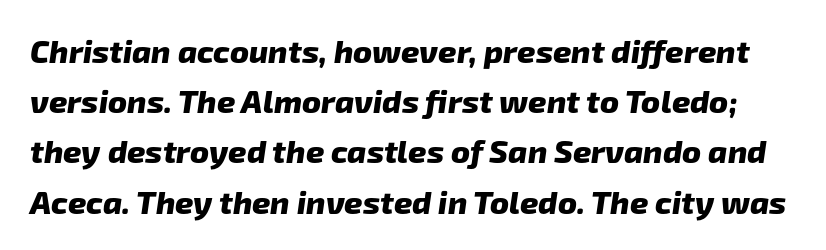
A normal amount of white space separates one row of letters from the next. Beneath every word, the page is bare. Strokes here are thick enough to call this a true bold. The passage shown is typed in a proportional face where columns would drift. The rendering keeps characters at their native spacing.
